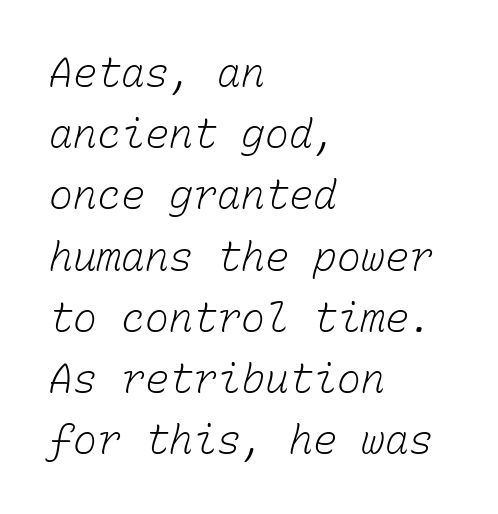
Q: Is the text bold? A: No.
Q: Is the text underlined? A: No.
Q: How is the paragraph aligned? A: Left-aligned.
Q: Is the spacing between letters normal or unusually wide? A: Normal.
Q: Is the spacing between lines tight, normal or loose? A: Normal.
Q: Width (condensed, normal, or wide)? A: Normal.
Q: Stroke contrast? A: Low.
Q: x-height? A: Medium.
Q: Monospaced? A: Yes.
